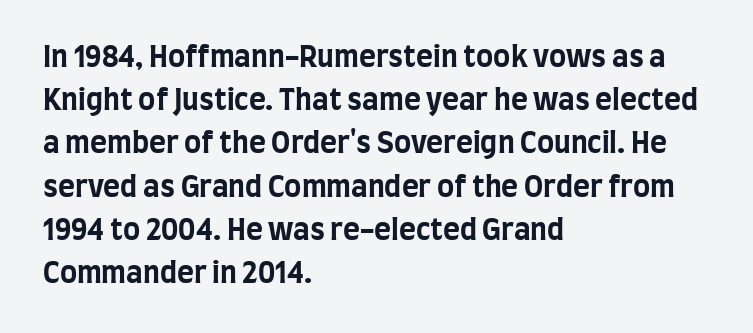
The image shows 29 px bold, condensed sans-serif type, upright; set left-aligned, normal line spacing (1.49x), normal letter spacing, not underlined; low stroke contrast and a large x-height.
